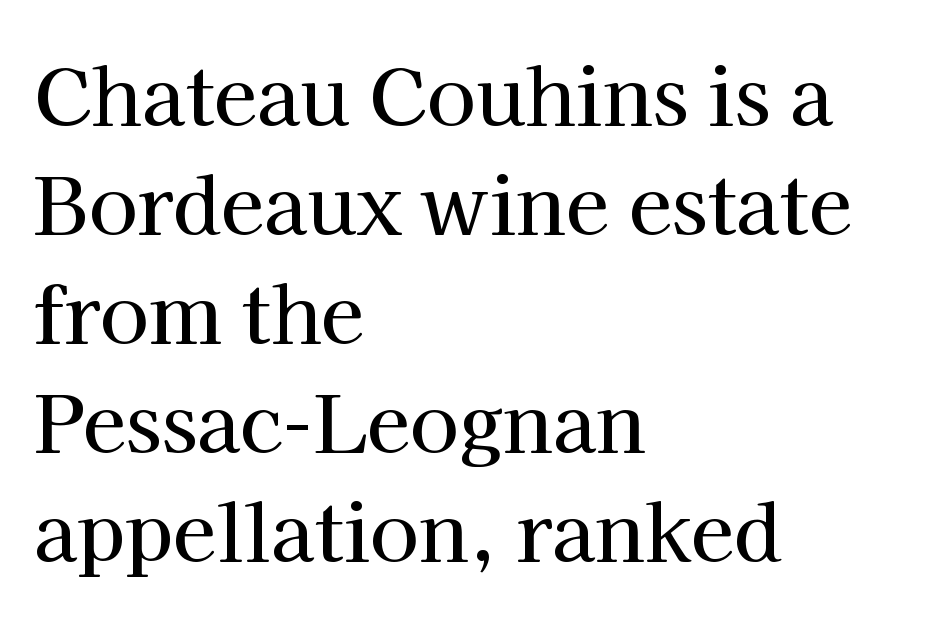
Unlike italic type, these characters show no tilt at all. You could not count columns in this text — the font is proportionally spaced. The typesetter chose a ragged-right arrangement here. Observe the serifs anchoring each vertical stroke in this sample. Honestly, the letter spacing is just normal — you wouldn't notice it.
